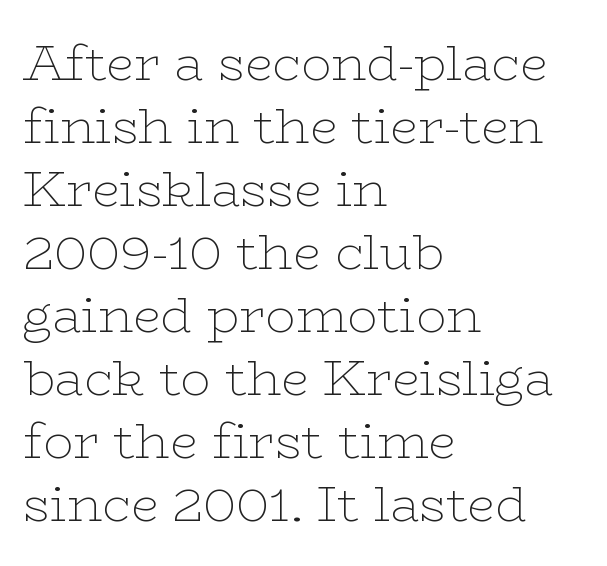
Nope, not italic — everything's standing straight. No word sits above an underline. Line starts are locked; line ends wander. Horizontal bands of white between lines are of average thickness.
